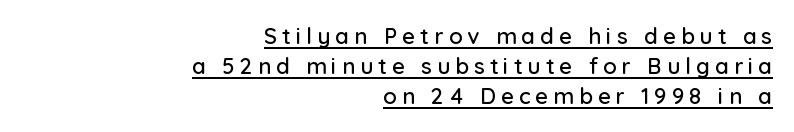
How would I describe the line gaps? Plain and ordinary. This sample carries an underscore along the baseline area. You can tell it's not italic because the verticals are truly vertical. Substantial extra tracking has been applied to these lines. Each line ends at the same right margin while the left side varies.
